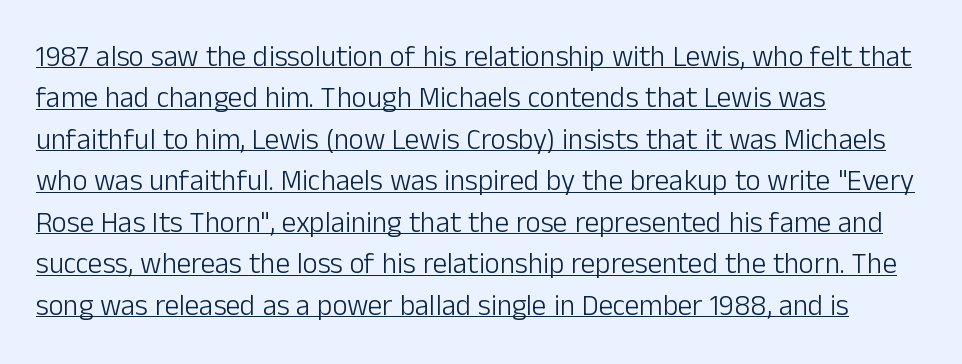
{"serif": "no", "italic": "no", "bold": "no", "weight": "light", "width": "normal", "stroke_contrast": "low", "x_height": "medium", "monospaced": "no", "underline": "yes", "align": "left", "line_spacing": "normal", "line_spacing_ratio": 1.43, "letter_spacing": "normal", "letter_spacing_em": 0.0, "glyph_px": 29}
